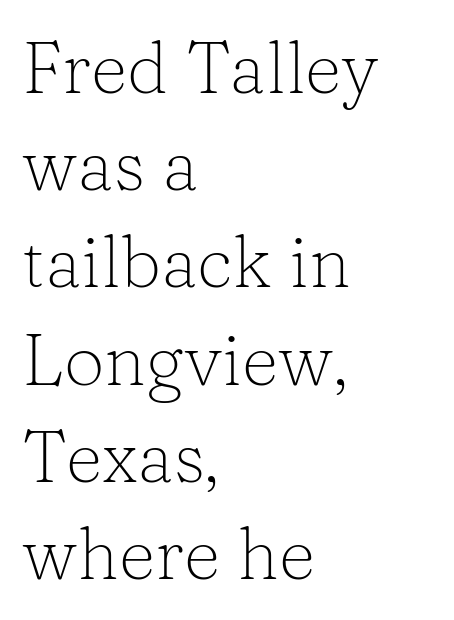
The image shows 72 px light serif type, upright; set left-aligned, normal line spacing (1.35x), normal letter spacing, not underlined; low stroke contrast and a medium x-height.
